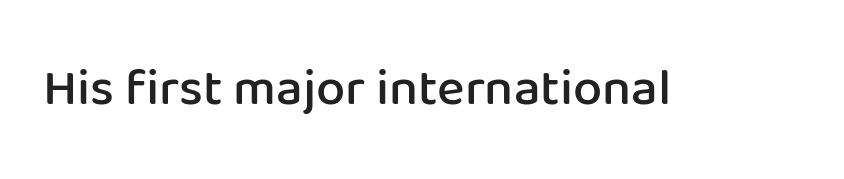
Q: Is the text bold? A: Semi-bold.
Q: Is the text italic (slanted)? A: No, it is upright.
Q: Is the typeface a serif or a sans-serif typeface? A: Sans-serif.
Q: Is the text underlined? A: No.
Q: Is the spacing between letters normal or unusually wide? A: Normal.
Q: Width (condensed, normal, or wide)? A: Normal.
Q: Stroke contrast? A: Low.
Q: x-height? A: Medium.
Q: Monospaced? A: No.
